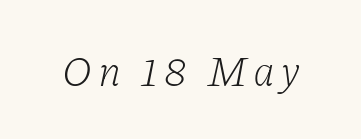
The image shows 42 px light serif type, italic (leaning right); set not underlined; low stroke contrast and a medium x-height.
